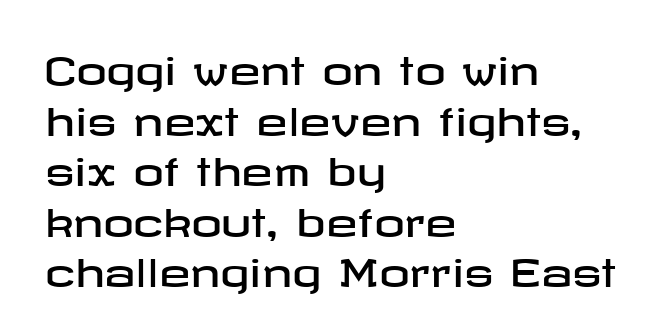
{"serif": "no", "italic": "no", "width": "wide", "stroke_contrast": "low", "x_height": "medium", "underline": "no", "align": "left", "line_spacing": "normal", "line_spacing_ratio": 1.33, "letter_spacing": "normal", "letter_spacing_em": 0.0, "glyph_px": 38}
